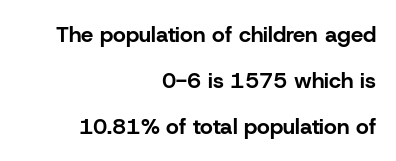
Words appear dense and cohesive because spacing is normal. The block of text is sparse from top to bottom, with ample space between rows. Students, this is bold: see how much ink each stroke carries. The space directly below the letters is spotless.
